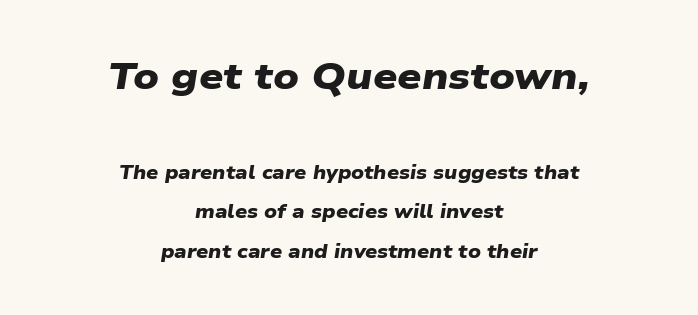
Q: Is the text bold? A: Yes.
Q: Is the typeface a serif or a sans-serif typeface? A: Sans-serif.
Q: Is the text underlined? A: No.
Q: How is the paragraph aligned? A: Centered.
Q: Is the spacing between letters normal or unusually wide? A: Normal.
Q: Is the spacing between lines tight, normal or loose? A: Loose.
Q: Which block of text is set in a larger size, the first (top) or the second (bottom)? A: The first (top) one.
Q: Width (condensed, normal, or wide)? A: Wide.
Q: Stroke contrast? A: Low.
Q: x-height? A: Medium.
Q: Monospaced? A: No.
